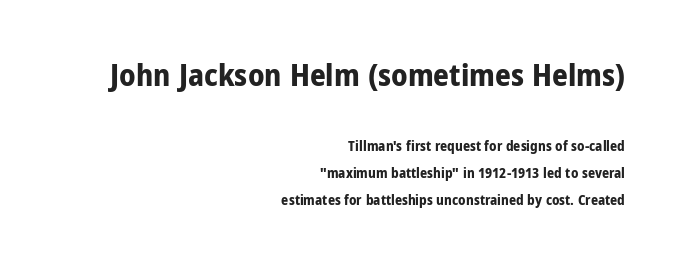
Italic? Not at all — the glyphs are vertical. Horizontal alignment here is rightward, an uncommon choice for prose. A typesetter would call this proportional, since set widths differ per character. Tracking value appears to be zero — textbook default spacing. Only glyphs here, with clear space below each row.
